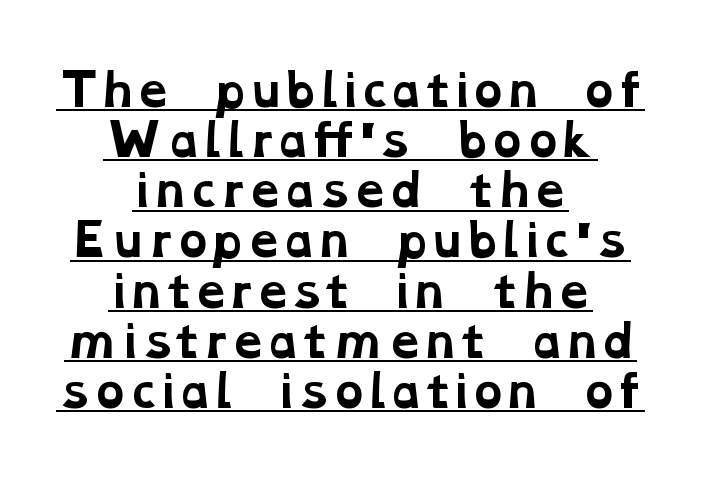
Horizontal bands of white between lines are thin slivers. Observe the ordinary spacing: letters are neighbours, not strangers. These words are printed bold, with thick strokes throughout. The type family on display is of the serif kind.
